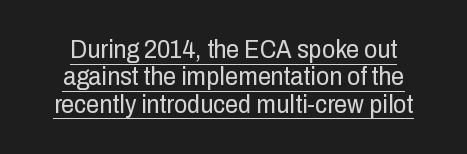
Q: Is the text bold? A: No.
Q: Is the text italic (slanted)? A: No, it is upright.
Q: Is the text underlined? A: Yes.
Q: Is the spacing between letters normal or unusually wide? A: Normal.
Q: Is the spacing between lines tight, normal or loose? A: Tight.
